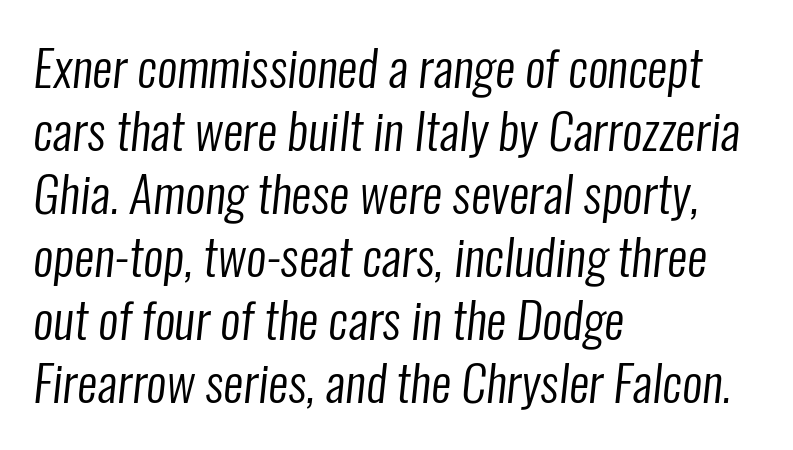
{"serif": "no", "bold": "no", "weight": "regular", "width": "condensed", "stroke_contrast": "low", "x_height": "medium", "monospaced": "no", "underline": "no", "align": "left", "line_spacing": "normal", "line_spacing_ratio": 1.26, "letter_spacing": "normal", "letter_spacing_em": 0.0, "glyph_px": 50}
